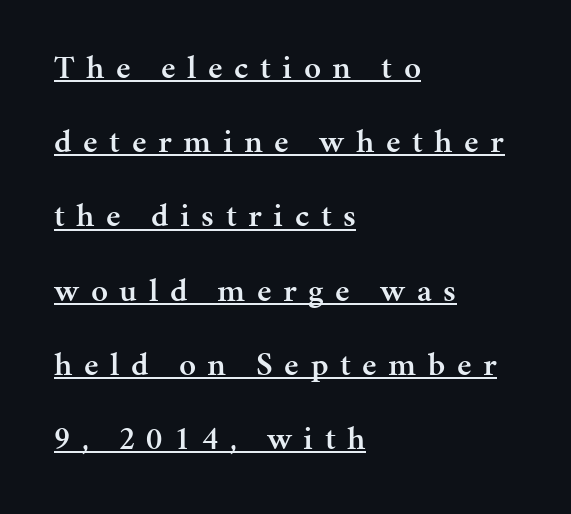
{"serif": "yes", "italic": "no", "bold": "semi", "weight": "semibold", "width": "normal", "stroke_contrast": "medium", "x_height": "medium", "monospaced": "no", "underline": "yes", "align": "left", "line_spacing": "loose", "line_spacing_ratio": 2.25, "letter_spacing": "wide", "letter_spacing_em": 0.35, "glyph_px": 33}
